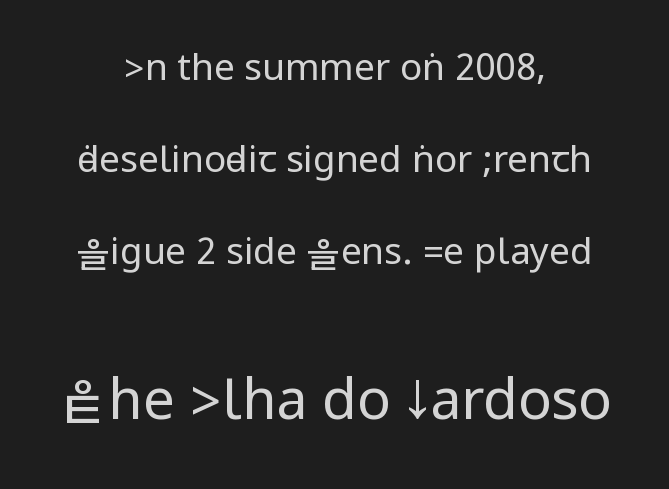
This layout puts the modest block above and the oversized block below. Style check: upright. The passage shown is not underscored anywhere. Nothing unusual about the tracking: characters are spaced as the font intends. Type style note: lacks serifs.
